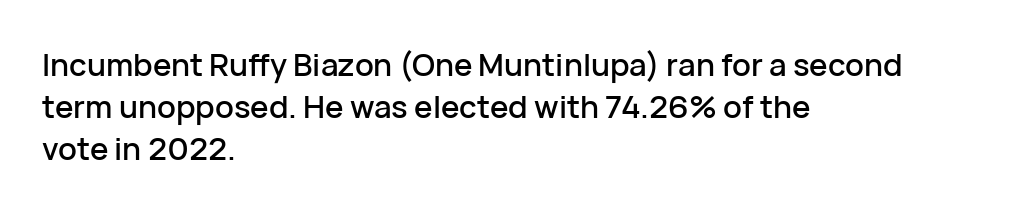
Each line starts at the same left margin while the right side varies. A typesetter would call this proportional, since set widths differ per character. Notice how descenders clear the ascenders below comfortably — that's standard leading. Descenders are the only things crossing below the line.
